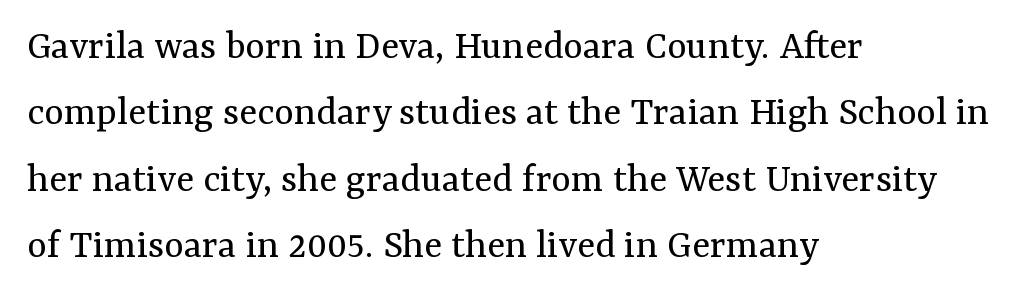
Ordinary non-slanted type is in use. Successive baselines arrive at the customary interval. Font category for this specimen: serif. The passage shown is typed in a proportional face where columns would drift.
